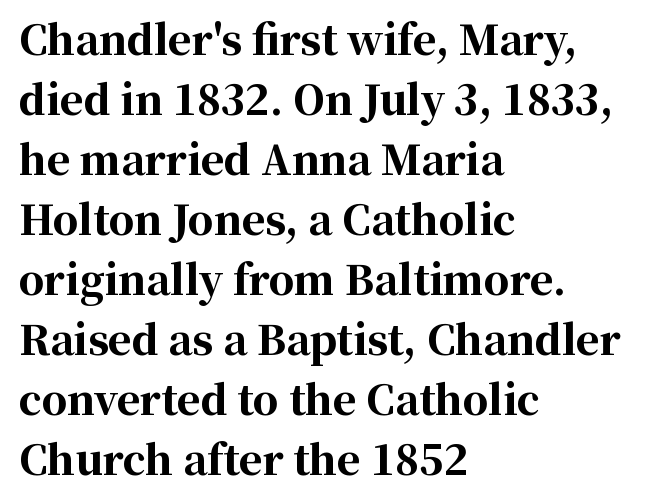
The image shows 40 px bold serif type, upright; set left-aligned, normal line spacing (1.5x), normal letter spacing, not underlined; high stroke contrast and a medium x-height.
